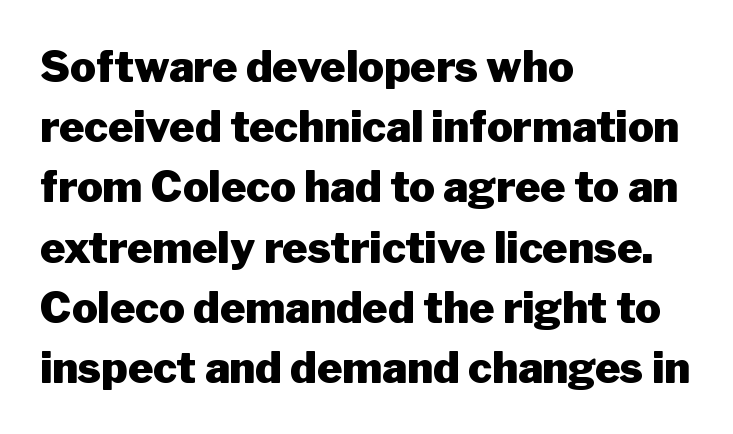
The image shows 43 px heavy sans-serif type, upright; set left-aligned, normal line spacing (1.4x), normal letter spacing, not underlined; low stroke contrast and a medium x-height.
